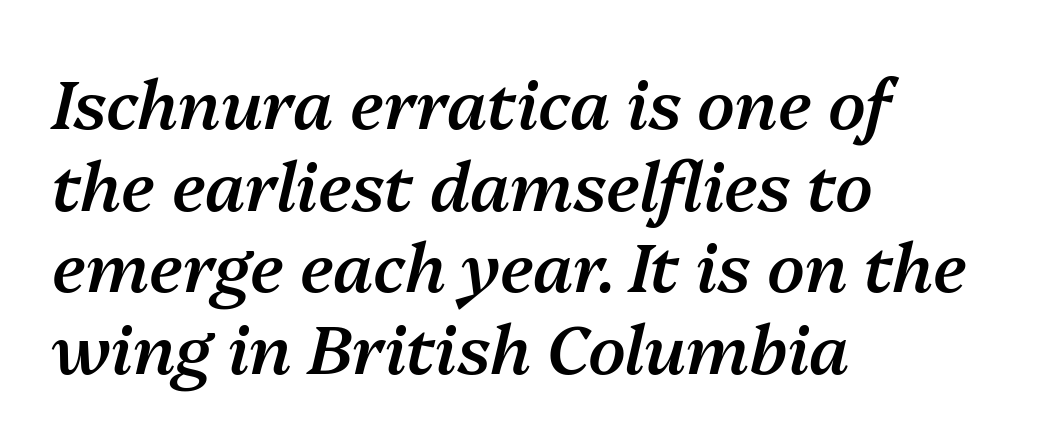
{"italic": "yes", "lean": "right", "slant_degrees": 13, "bold": "semi", "weight": "semibold", "width": "normal", "stroke_contrast": "medium", "x_height": "medium", "monospaced": "no", "underline": "no", "align": "left", "line_spacing_ratio": 1.2, "letter_spacing": "normal", "letter_spacing_em": 0.0, "glyph_px": 68}
